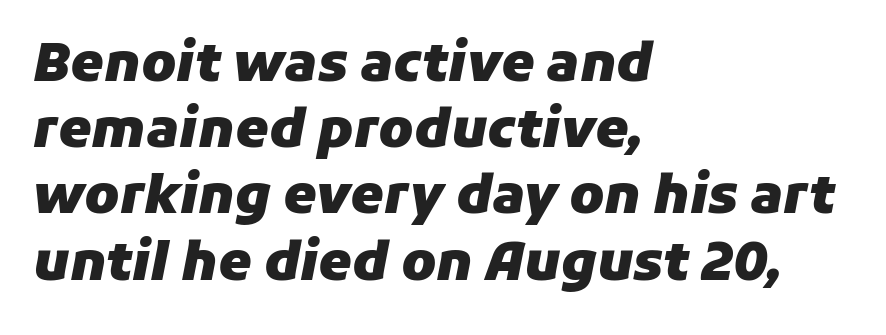
The image shows 53 px heavy type, italic (leaning right); set left-aligned, normal line spacing (1.25x), normal letter spacing, not underlined; low stroke contrast and a medium x-height.
